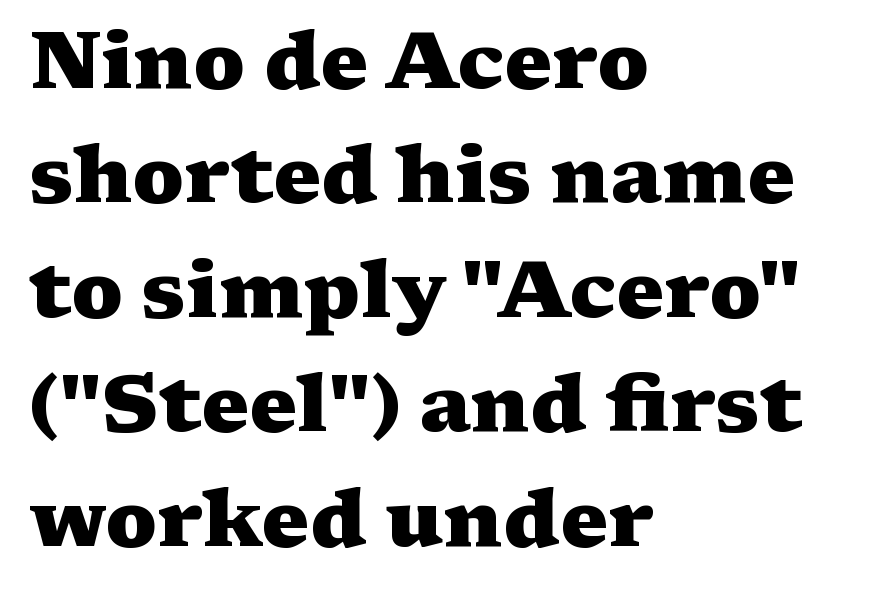
{"serif": "yes", "italic": "no", "bold": "yes", "weight": "heavy", "width": "wide", "stroke_contrast": "medium", "x_height": "medium", "monospaced": "no", "underline": "no", "align": "left", "line_spacing": "normal", "line_spacing_ratio": 1.43, "letter_spacing": "normal", "letter_spacing_em": 0.0, "glyph_px": 80}
